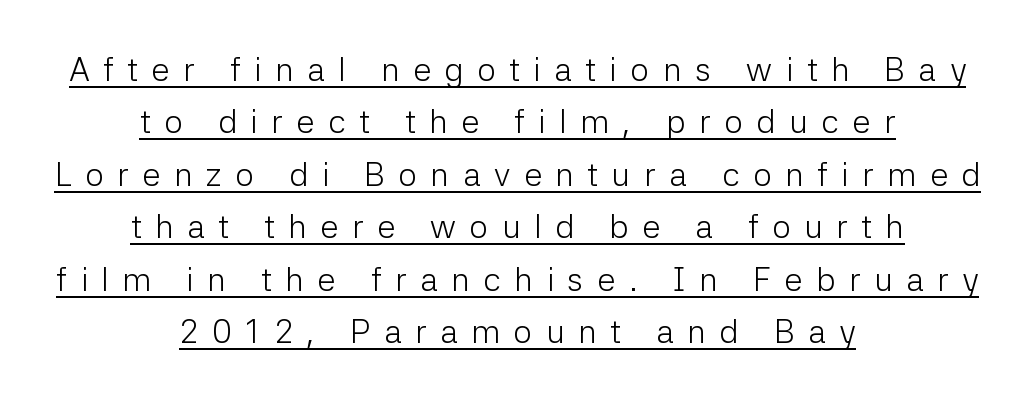
Q: Is the text bold? A: No.
Q: Is the text italic (slanted)? A: No, it is upright.
Q: Is the typeface a serif or a sans-serif typeface? A: Sans-serif.
Q: Is the text underlined? A: Yes.
Q: How is the paragraph aligned? A: Centered.
Q: Is the spacing between letters normal or unusually wide? A: Unusually wide.
Q: Is the spacing between lines tight, normal or loose? A: Normal.
Q: Width (condensed, normal, or wide)? A: Normal.
Q: Stroke contrast? A: Low.
Q: x-height? A: Medium.
Q: Monospaced? A: No.
